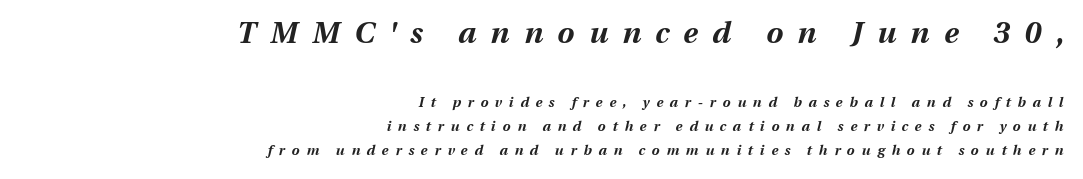
The image shows 30 px bold type, italic (leaning right); set right-aligned, line spacing 1.72x, unusually wide letter spacing (+0.48 em), not underlined; the first (top) block is 2.14x larger; medium stroke contrast and a medium x-height.
